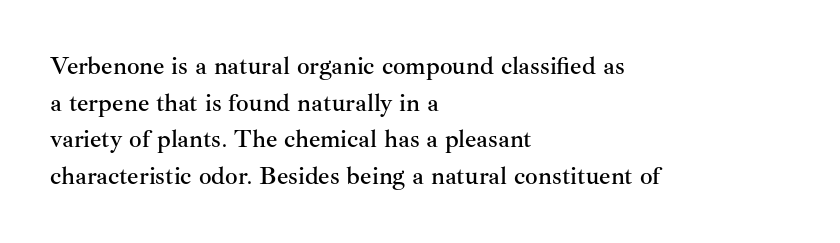
Q: Is the text italic (slanted)? A: No, it is upright.
Q: Is the text underlined? A: No.
Q: How is the paragraph aligned? A: Left-aligned.
Q: Is the spacing between letters normal or unusually wide? A: Normal.
Q: Is the spacing between lines tight, normal or loose? A: Normal.
